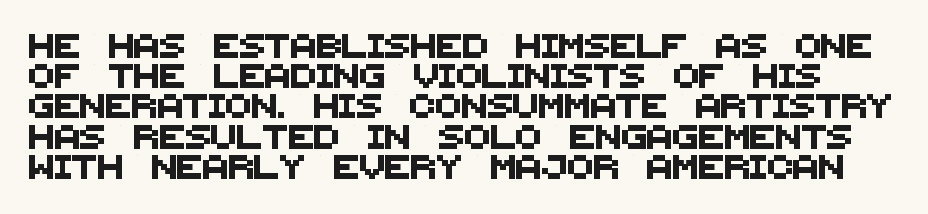
The image shows 24 px text type; set normal line spacing (1.26x), normal letter spacing, not underlined.
